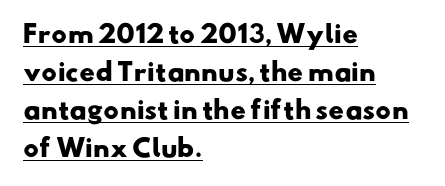
The image shows 24 px bold type; set left-aligned, normal line spacing (1.59x), normal letter spacing, underlined.
